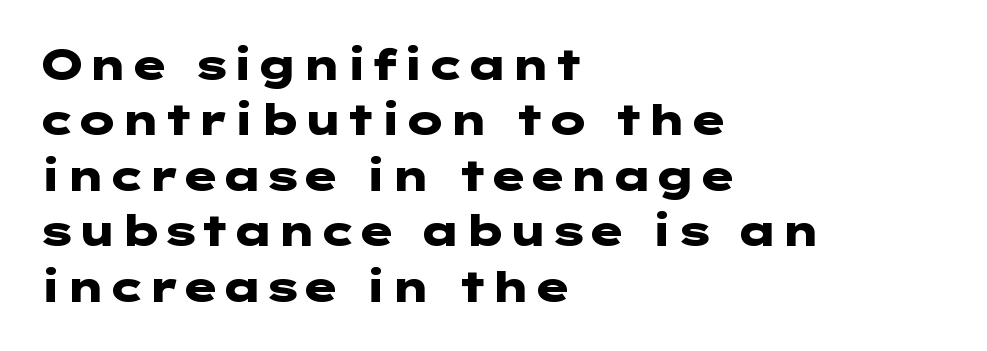
Q: Is the text bold? A: Yes.
Q: Is the text italic (slanted)? A: No, it is upright.
Q: Is the typeface a serif or a sans-serif typeface? A: Sans-serif.
Q: Is the text underlined? A: No.
Q: How is the paragraph aligned? A: Left-aligned.
Q: Is the spacing between letters normal or unusually wide? A: Normal.
Q: Is the spacing between lines tight, normal or loose? A: Normal.
Q: Width (condensed, normal, or wide)? A: Wide.
Q: Stroke contrast? A: Low.
Q: x-height? A: Medium.
